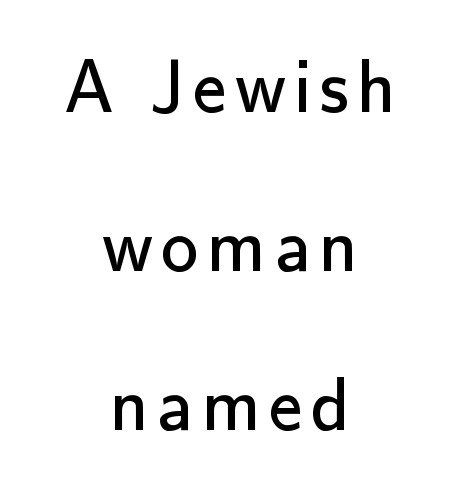
Each row of text sits above clean, open space. This is sans-serif lettering, the kind often seen on screens and signage. Stems and bowls with no extra thickness — not bold. These lines are centered, leaving both edges ragged.
